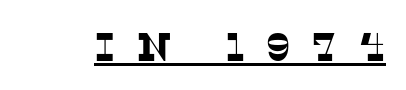
Q: Is the typeface a serif or a sans-serif typeface? A: Serif.
Q: Is the text underlined? A: Yes.
Q: Is the spacing between letters normal or unusually wide? A: Unusually wide.
Q: Width (condensed, normal, or wide)? A: Normal.
Q: Stroke contrast? A: Low.
Q: x-height? A: Large.
Q: Monospaced? A: No.
